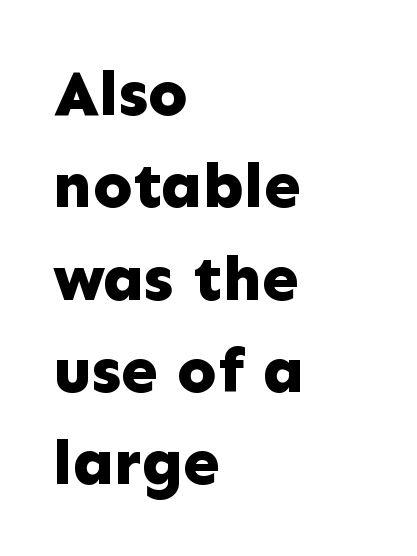
Between one letter and the next there's only the usual sliver of space. Line starts are locked; line ends wander. Do the letters lean? They stand straight. Emphasis by weight is at full strength: bold.
